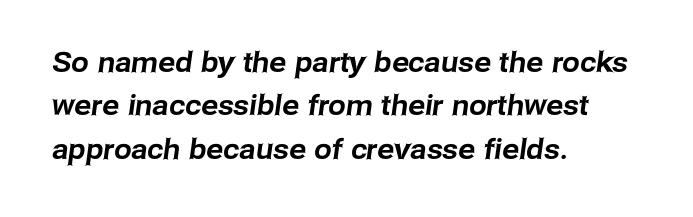
The image shows 28 px sans-serif type; set left-aligned, normal line spacing (1.55x), normal letter spacing, not underlined; low stroke contrast and a medium x-height.
